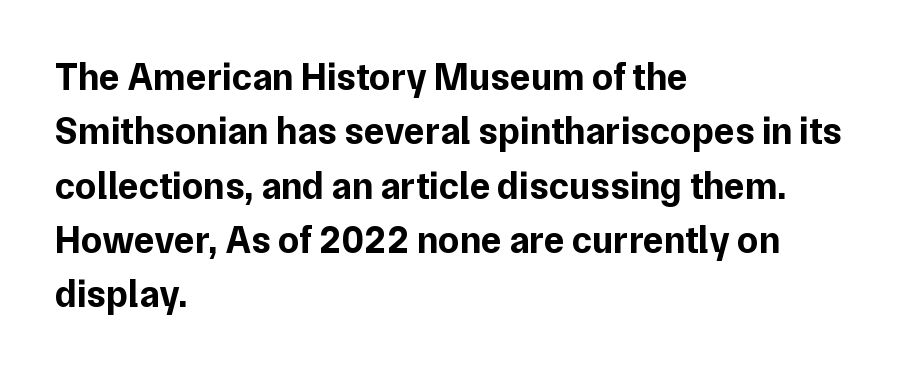
{"serif": "no", "italic": "no", "bold": "yes", "weight": "bold", "width": "normal", "stroke_contrast": "low", "x_height": "medium", "monospaced": "no", "underline": "no", "align": "left", "line_spacing": "normal", "line_spacing_ratio": 1.43, "letter_spacing": "normal", "letter_spacing_em": 0.0, "glyph_px": 38}
